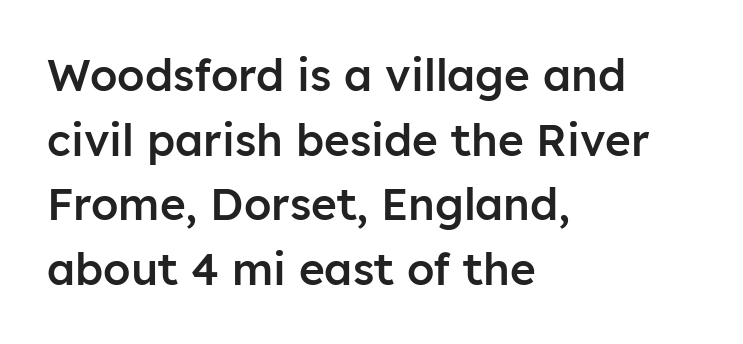
Layout note: lines flush left. Descender tails drop into unmarked territory. Normally led — the rows are evenly, conventionally spaced. Nobody touched the tracking dial on this one. Character widths vary here, with narrow letters taking less room than wide ones. Students, this is semibold: more ink than regular, less than bold.
